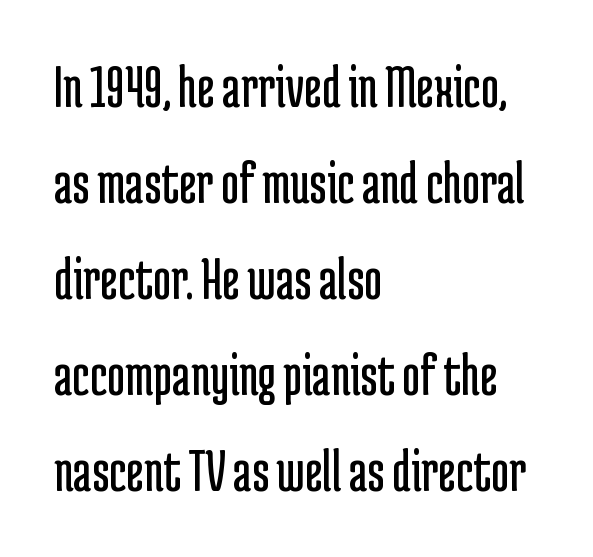
The image shows 62 px regular-weight, condensed sans-serif type, upright; set left-aligned, normal line spacing (1.55x), normal letter spacing, not underlined; low stroke contrast and a medium x-height.
